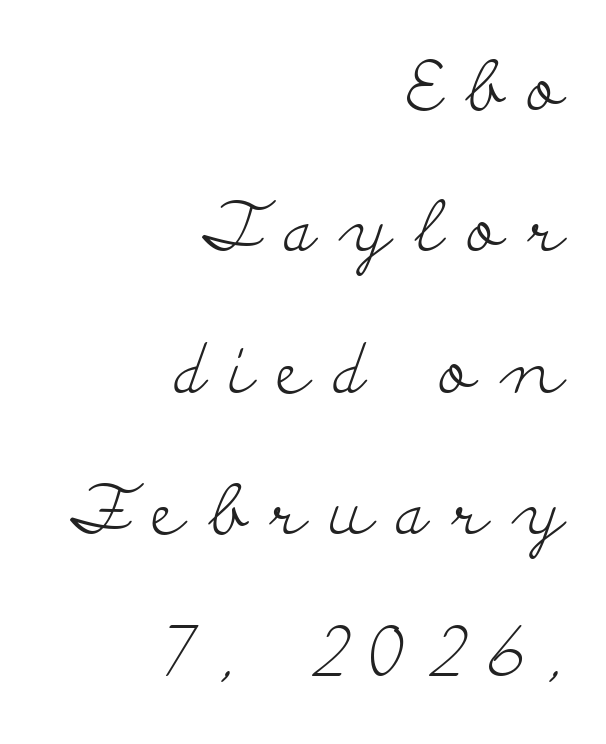
The image shows 70 px light, wide serif type; set right-aligned, loose line spacing (2.02x), unusually wide letter spacing (+0.34 em), not underlined; low stroke contrast and a small x-height.
